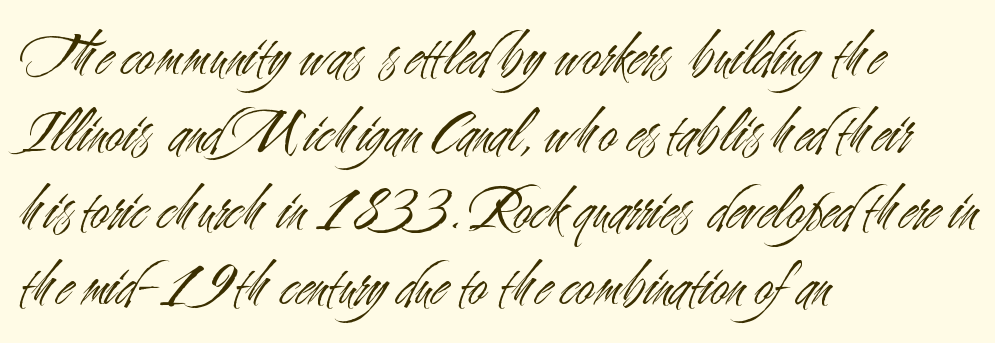
The image shows 64 px light, condensed sans-serif type; set left-aligned, line spacing 1.2x, normal letter spacing, not underlined; medium stroke contrast and a small x-height.
